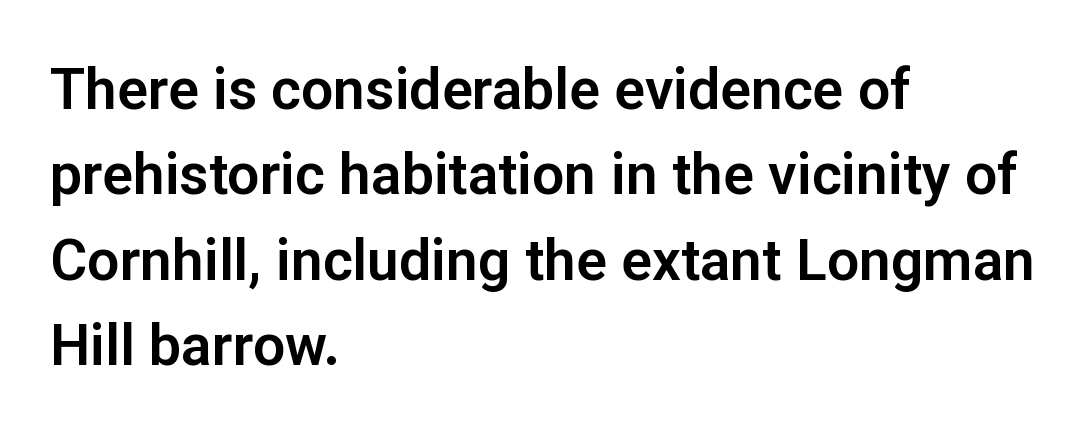
Any mark beneath the type? The region is blank. Notice how descenders clear the ascenders below comfortably — that's standard leading. To sum up the face: it is a sans, with no serifs. This sample has the flowing, uneven cadence of proportional lettering. Posture: vertical. Left-aligned paragraph, ragged on the right.
